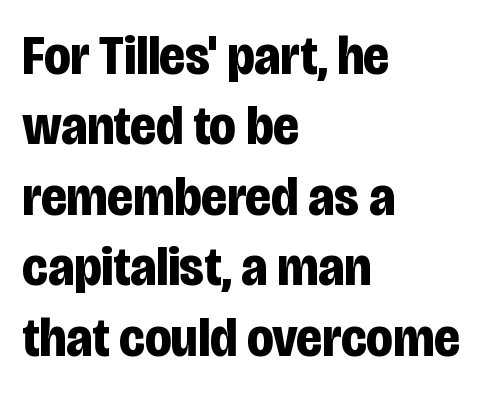
You can tell it's not italic because the verticals are truly vertical. Caption: multi-line text, flush left, ragged right. The type is set solid horizontally, with unmodified tracking. One glance says typical: line gaps are just what's usual. Think of a printed novel: that variable character pitch is what you see here.
